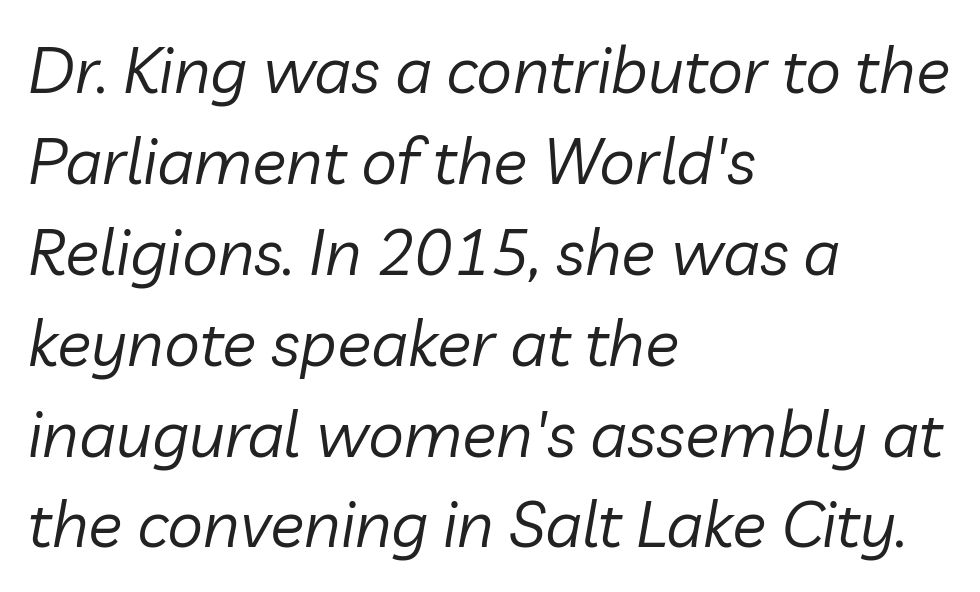
Q: Is the text bold? A: No.
Q: Is the text italic (slanted)? A: Yes, it leans right by about 10 degrees.
Q: Is the text underlined? A: No.
Q: How is the paragraph aligned? A: Left-aligned.
Q: Is the spacing between letters normal or unusually wide? A: Normal.
Q: Is the spacing between lines tight, normal or loose? A: Normal.
Q: Width (condensed, normal, or wide)? A: Normal.
Q: Stroke contrast? A: Low.
Q: x-height? A: Medium.
Q: Monospaced? A: No.
